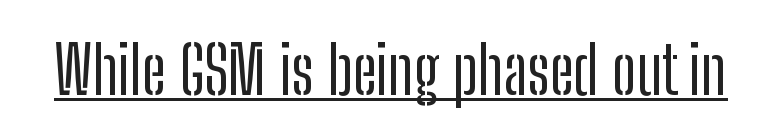
Q: Is the text italic (slanted)? A: No, it is upright.
Q: Is the typeface a serif or a sans-serif typeface? A: Sans-serif.
Q: Is the text underlined? A: Yes.
Q: Is the spacing between letters normal or unusually wide? A: Normal.
Q: Width (condensed, normal, or wide)? A: Condensed.
Q: Stroke contrast? A: Low.
Q: x-height? A: Medium.
Q: Monospaced? A: No.
